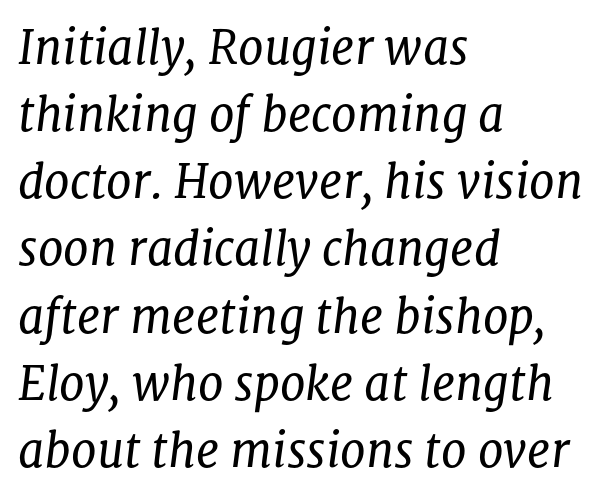
Q: Is the text bold? A: No.
Q: Is the text italic (slanted)? A: Yes, it leans right by about 8 degrees.
Q: Is the typeface a serif or a sans-serif typeface? A: Serif.
Q: Is the text underlined? A: No.
Q: How is the paragraph aligned? A: Left-aligned.
Q: Is the spacing between letters normal or unusually wide? A: Normal.
Q: Is the spacing between lines tight, normal or loose? A: Normal.
Q: Width (condensed, normal, or wide)? A: Normal.
Q: Stroke contrast? A: Low.
Q: x-height? A: Medium.
Q: Monospaced? A: No.
